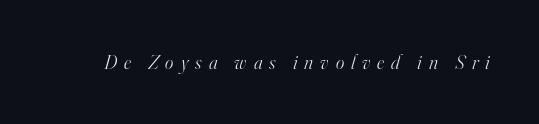
The image shows 20 px text type, italic (leaning right); set unusually wide letter spacing (+0.35 em), not underlined.
